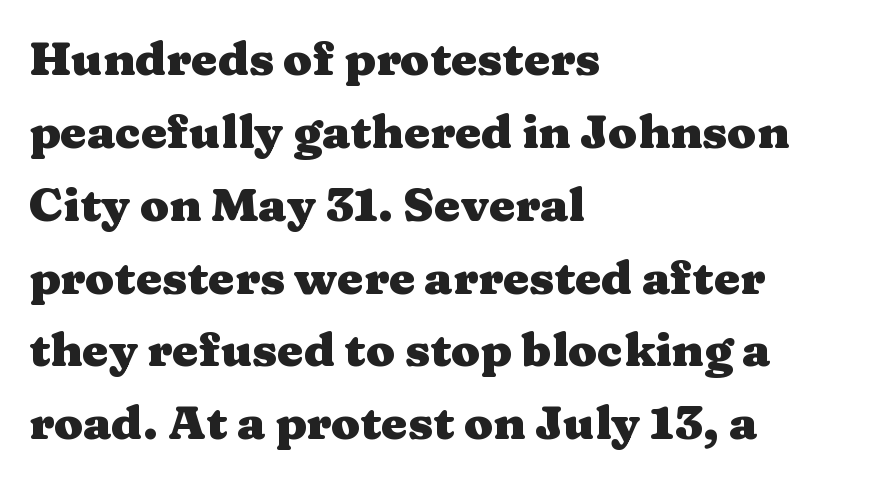
Q: Is the text bold? A: Yes.
Q: Is the text italic (slanted)? A: No, it is upright.
Q: Is the typeface a serif or a sans-serif typeface? A: Serif.
Q: Is the text underlined? A: No.
Q: How is the paragraph aligned? A: Left-aligned.
Q: Is the spacing between letters normal or unusually wide? A: Normal.
Q: Is the spacing between lines tight, normal or loose? A: Normal.
Q: Width (condensed, normal, or wide)? A: Wide.
Q: Stroke contrast? A: Medium.
Q: x-height? A: Medium.
Q: Monospaced? A: No.
